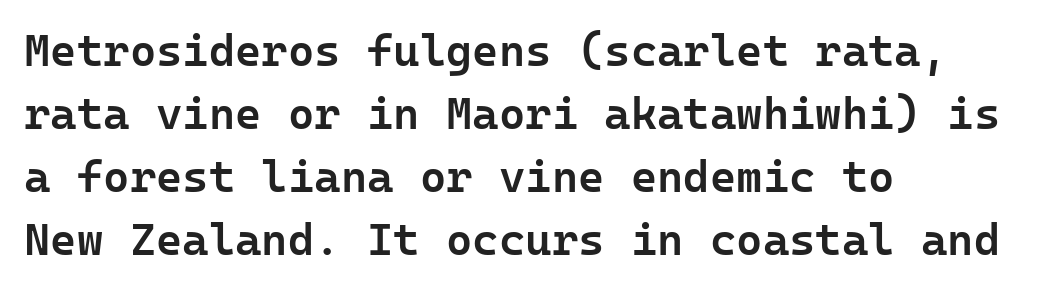
{"serif": "no", "italic": "no", "bold": "semi", "weight": "semibold", "width": "normal", "stroke_contrast": "low", "x_height": "medium", "underline": "no", "align": "left", "line_spacing": "normal", "line_spacing_ratio": 1.4, "letter_spacing": "normal", "letter_spacing_em": 0.0, "glyph_px": 45}
